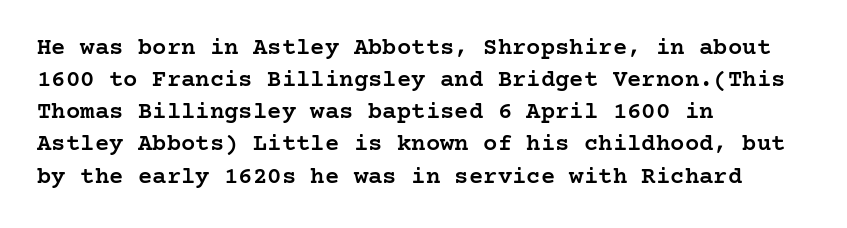
{"italic": "no", "bold": "semi", "underline": "no", "align": "left", "line_spacing": "normal", "line_spacing_ratio": 1.34, "letter_spacing": "normal", "letter_spacing_em": 0.0, "glyph_px": 24}
